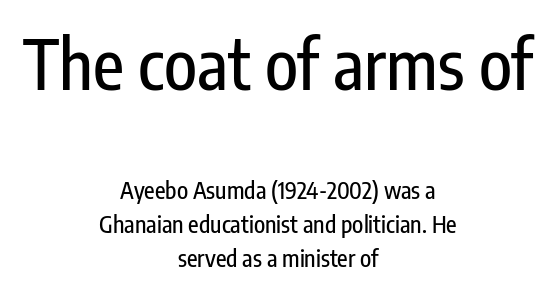
{"serif": "no", "italic": "no", "width": "condensed", "stroke_contrast": "low", "x_height": "medium", "monospaced": "no", "underline": "no", "align": "center", "line_spacing": "normal", "line_spacing_ratio": 1.49, "letter_spacing": "normal", "letter_spacing_em": 0.0, "larger_block": "first", "size_ratio": 2.96, "glyph_px": 68}
